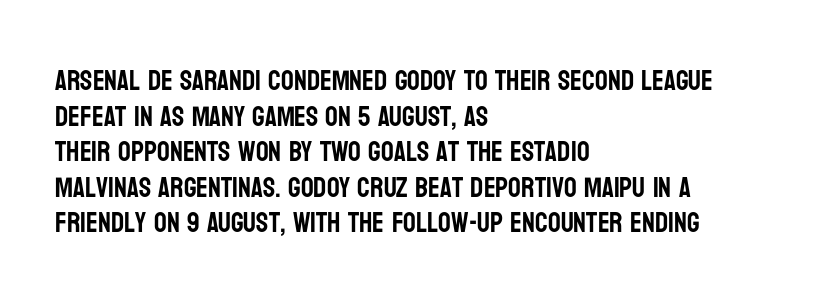
The image shows 28 px condensed sans-serif type, upright; set left-aligned, normal line spacing (1.27x), normal letter spacing, not underlined; low stroke contrast and a large x-height.
